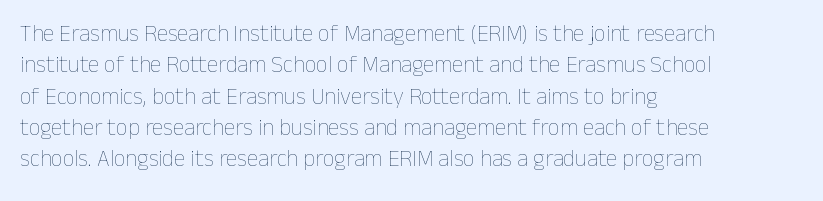
The image shows 23 px text type, upright; set left-aligned, normal line spacing (1.36x), normal letter spacing, not underlined.
